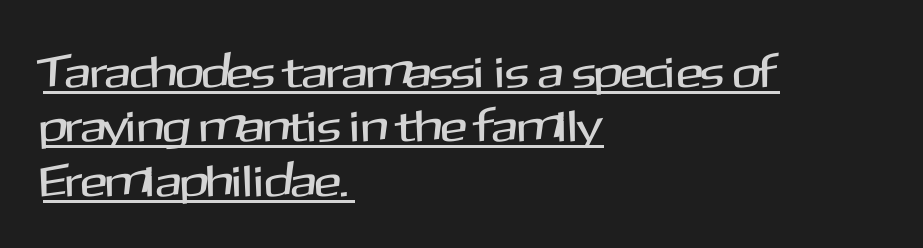
Q: Is the text italic (slanted)? A: No, it is upright.
Q: Is the typeface a serif or a sans-serif typeface? A: Sans-serif.
Q: Is the text underlined? A: Yes.
Q: How is the paragraph aligned? A: Left-aligned.
Q: Is the spacing between letters normal or unusually wide? A: Normal.
Q: Width (condensed, normal, or wide)? A: Normal.
Q: Stroke contrast? A: Medium.
Q: x-height? A: Medium.
Q: Monospaced? A: No.
